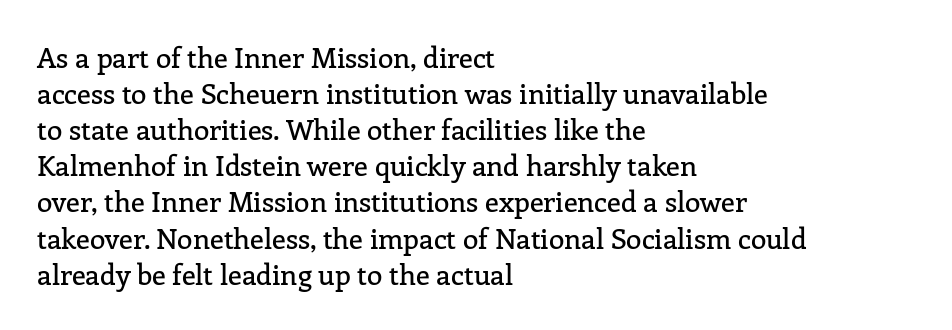
The image shows 28 px serif type, upright; set left-aligned, normal line spacing (1.29x), normal letter spacing, not underlined; low stroke contrast and a medium x-height.
